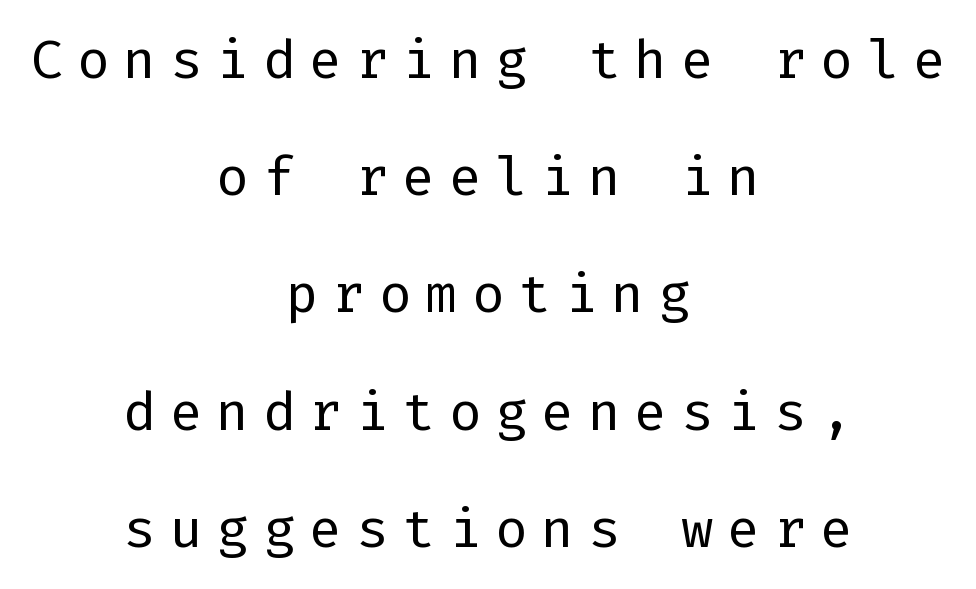
The image shows 54 px regular-weight sans-serif type, upright; set centered, loose line spacing (2.17x), unusually wide letter spacing (+0.26 em), not underlined; low stroke contrast and a medium x-height.
